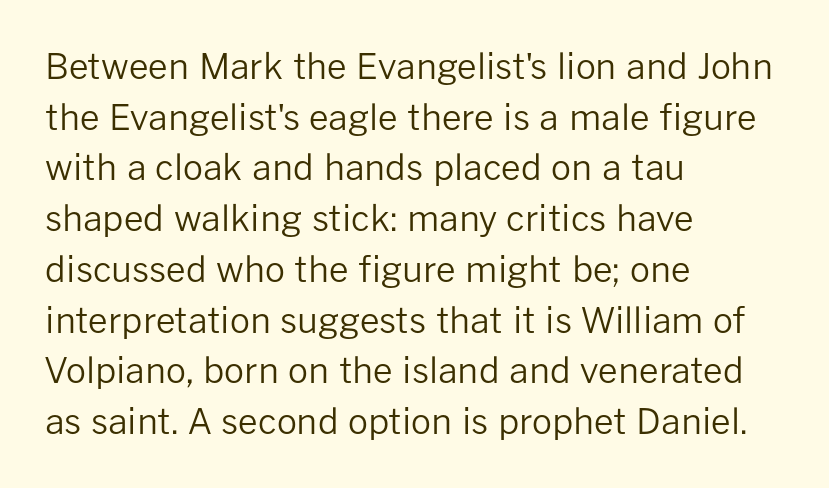
This sample uses an upright cut, with every glyph sitting square on the baseline. The strokes are not fattened; the text isn't bold. The words here are not underlined. Does the type have serifs? No, each stem ends abruptly.
